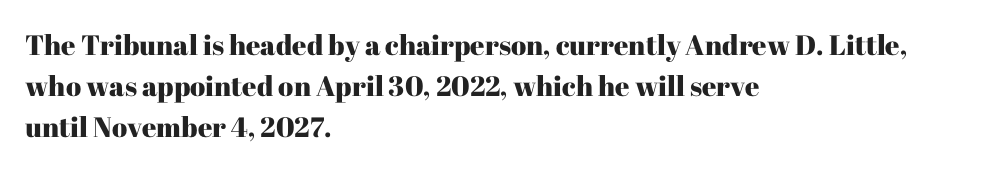
The image shows 28 px serif type, upright; set left-aligned, normal line spacing (1.47x), normal letter spacing, not underlined; high stroke contrast and a medium x-height.
